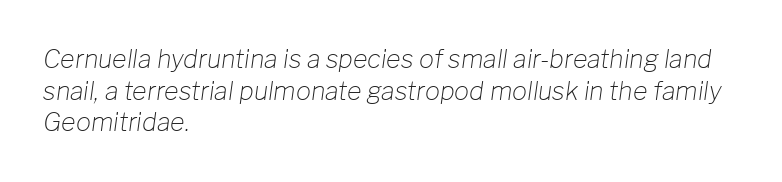
The image shows 25 px text type, italic (leaning right); set left-aligned, normal line spacing (1.27x), normal letter spacing, not underlined.
